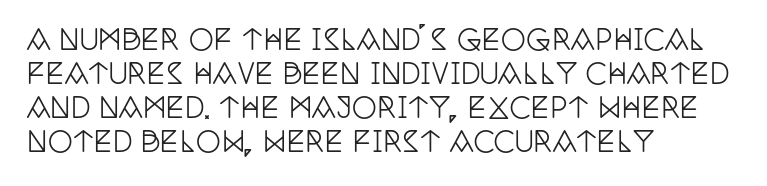
The image shows 28 px condensed serif type, upright; set left-aligned, line spacing 1.22x, normal letter spacing, not underlined; low stroke contrast and a large x-height.
